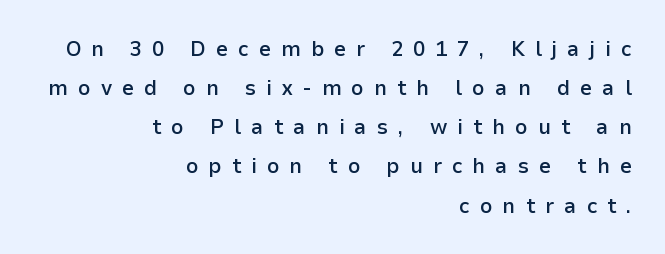
{"italic": "no", "bold": "semi", "underline": "no", "align": "right", "line_spacing_ratio": 1.78, "letter_spacing": "wide", "letter_spacing_em": 0.45, "glyph_px": 22}
